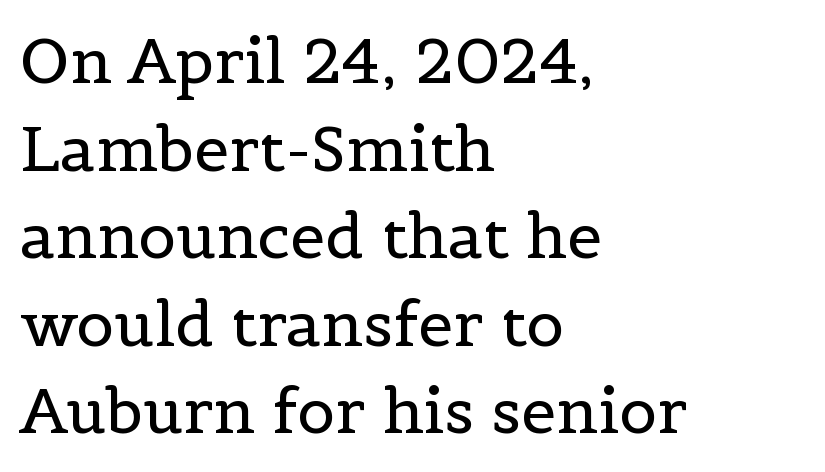
The font's upright variant was chosen for this text. The compositor pushed each line to the left boundary. The strokes carry an ordinary text weight at most. Quick note: underline off. Character widths vary here, with narrow letters taking less room than wide ones. Quick note: interline space is typical.
